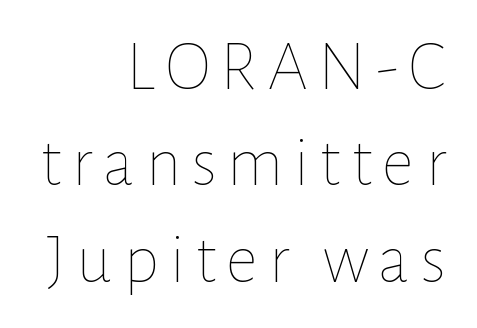
{"italic": "no", "bold": "no", "weight": "thin", "width": "normal", "stroke_contrast": "low", "x_height": "medium", "monospaced": "no", "underline": "no", "align": "right", "line_spacing": "normal", "line_spacing_ratio": 1.34, "glyph_px": 72}
